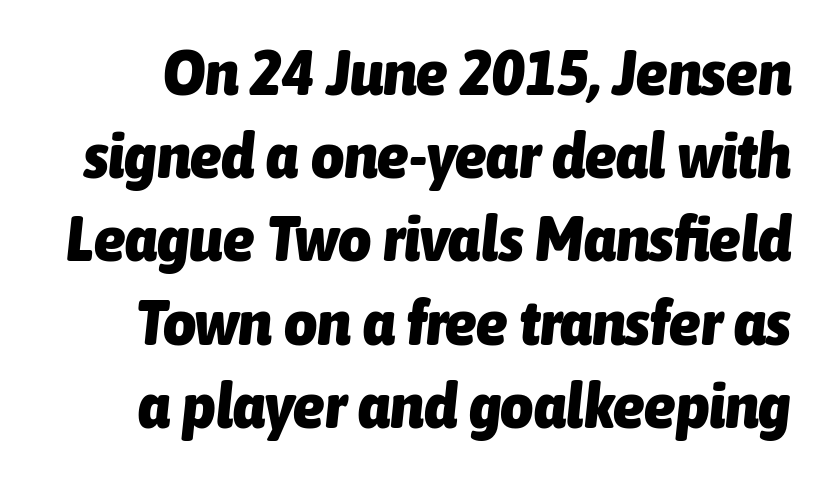
Q: Is the text bold? A: Yes.
Q: Is the text italic (slanted)? A: Yes, it leans right by about 6 degrees.
Q: Is the text underlined? A: No.
Q: Is the spacing between letters normal or unusually wide? A: Normal.
Q: Is the spacing between lines tight, normal or loose? A: Normal.
Q: Width (condensed, normal, or wide)? A: Condensed.
Q: Stroke contrast? A: Low.
Q: x-height? A: Medium.
Q: Monospaced? A: No.
